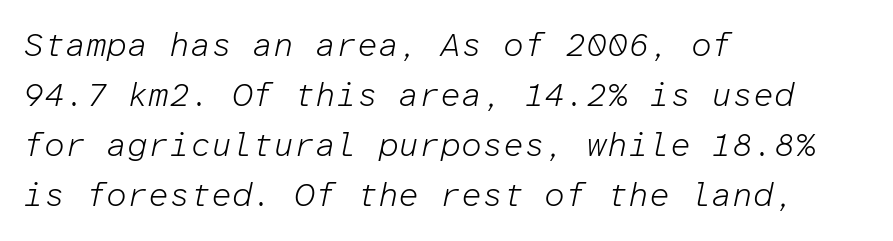
Short note: letters normally spaced. You can tell it's italic because the verticals aren't actually vertical. Here the designer chose a console-style face with uniform glyph widths. Caption: face not bold, strokes unweighted. Leftover space on each line is placed entirely after the last word. Unmarked baselines from the first word to the last.
